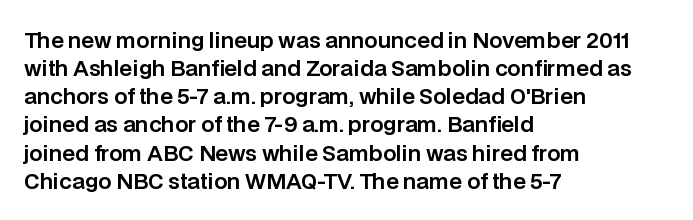
The image shows 21 px text type, upright; set left-aligned, normal line spacing (1.34x), normal letter spacing, not underlined.
